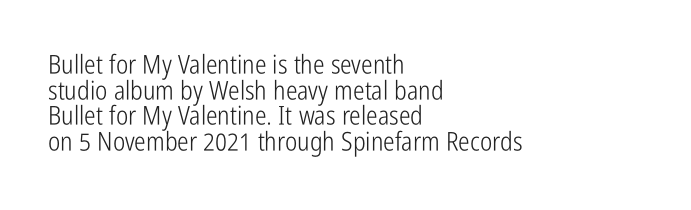
Characters follow at the spacing the type designer built in. Notice how descenders almost collide with the ascenders below — that's tight leading. Designer's note — italics off, roman on. Beneath every word, the page is bare. Line starts are locked; line ends wander.
